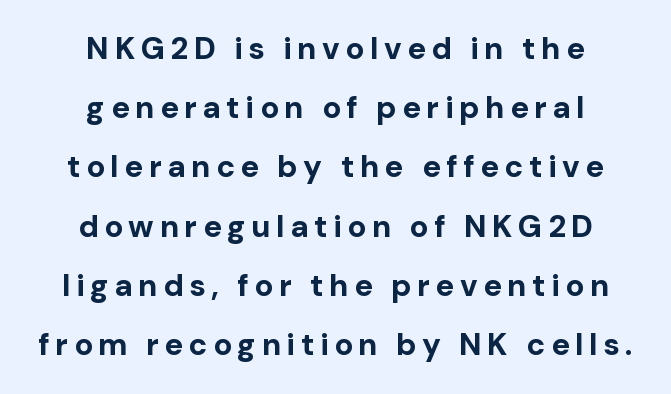
A typesetter would call this proportional, since set widths differ per character. Each glyph is drawn with heavy, bold strokes. Is this a sans? Yes — the strokes have no serifs. The space directly below the letters is spotless.
